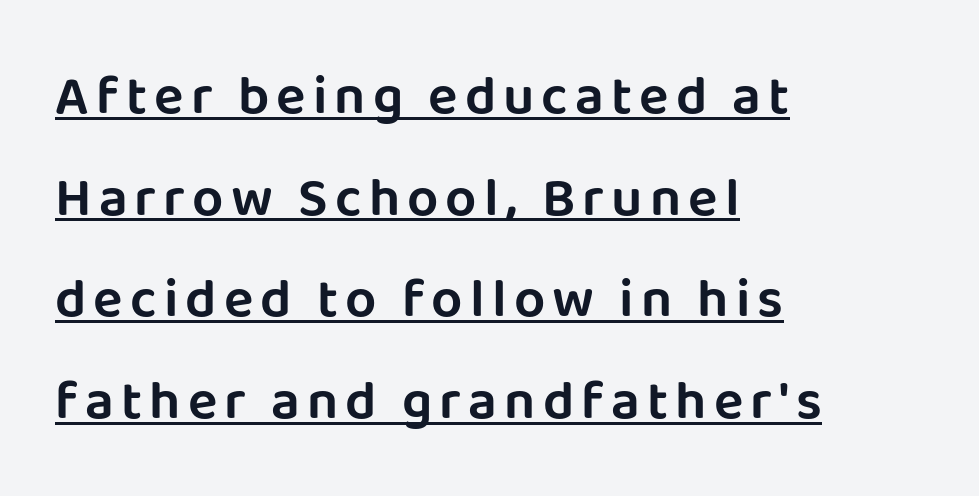
The image shows 55 px sans-serif type, upright; set left-aligned, line spacing 1.85x, underlined; low stroke contrast and a large x-height.
